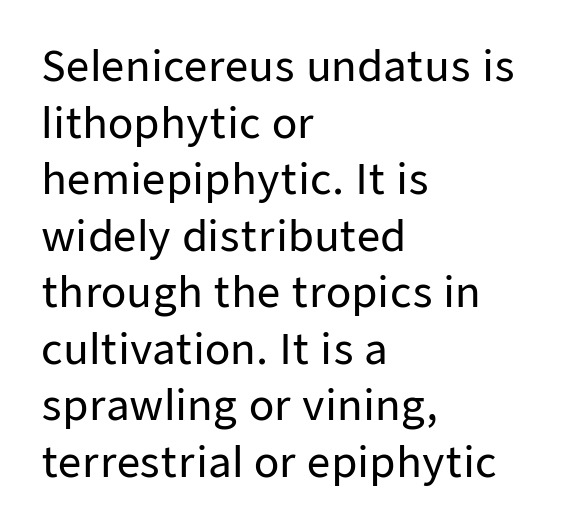
The image shows 41 px sans-serif type, upright; set left-aligned, normal line spacing (1.38x), normal letter spacing, not underlined; low stroke contrast and a medium x-height.
